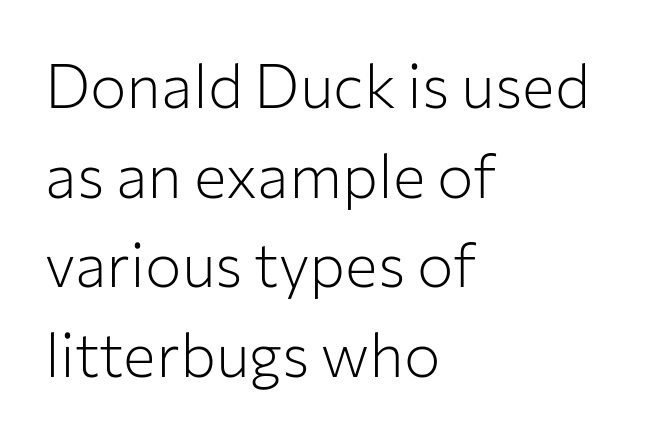
The glyphs are unaccompanied by any horizontal stroke below them. Ascenders rise straight up at ninety degrees. Think of a printed novel: that variable character pitch is what you see here. The leading is moderate, giving the passage an even texture.
